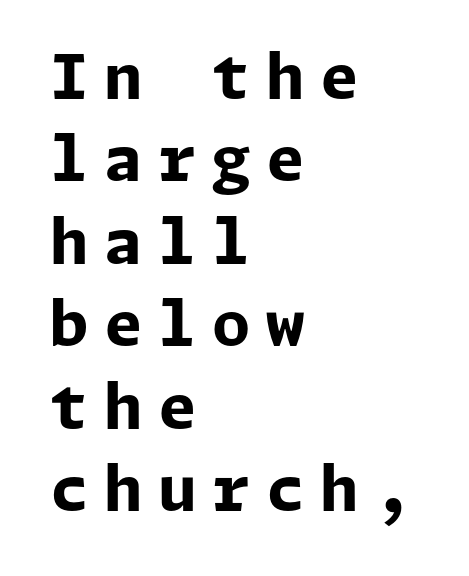
{"serif": "no", "italic": "no", "bold": "yes", "weight": "bold", "width": "normal", "stroke_contrast": "low", "x_height": "medium", "underline": "no", "align": "left", "line_spacing": "normal", "line_spacing_ratio": 1.33, "letter_spacing": "wide", "letter_spacing_em": 0.25, "glyph_px": 62}
